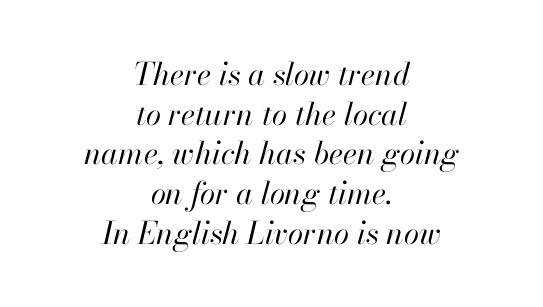
The typeface has the unassuming heft of standard copy or less. Look at the tracking — it's just the regular setting, nothing added. Glance below the letters and you will spot only blank space. In CSS terms this would be text-align: center. Students, observe: this is what conventionally led text looks like.
